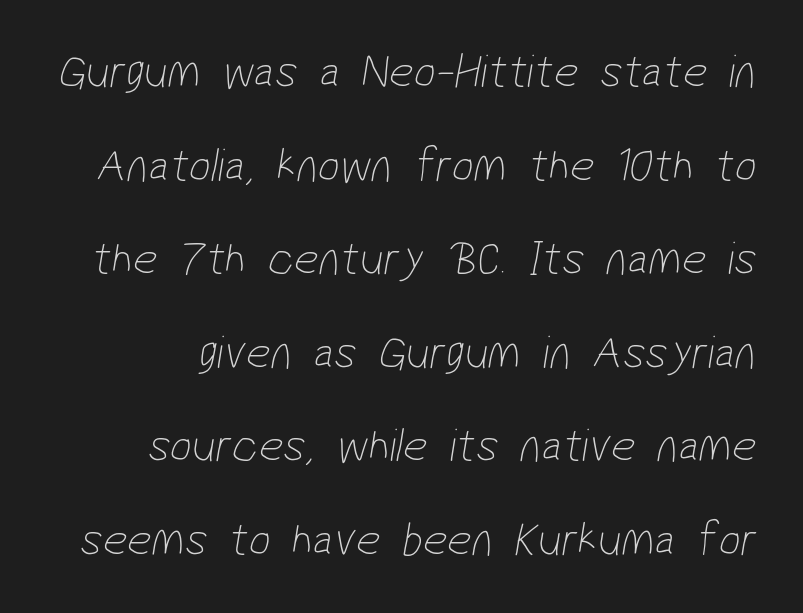
Is this a fixed-width face? No — the glyphs have proportional, varying widths. A clean baseline with only descenders dipping below it. Loosely led — the rows are spread out. Nothing sits at the stroke ends, so this counts as sans-serif. The strokes are not fattened; the text isn't bold.
